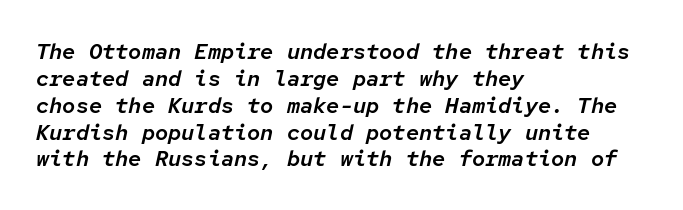
The image shows 22 px text type, italic (leaning right); set left-aligned, line spacing 1.22x, normal letter spacing, not underlined.
